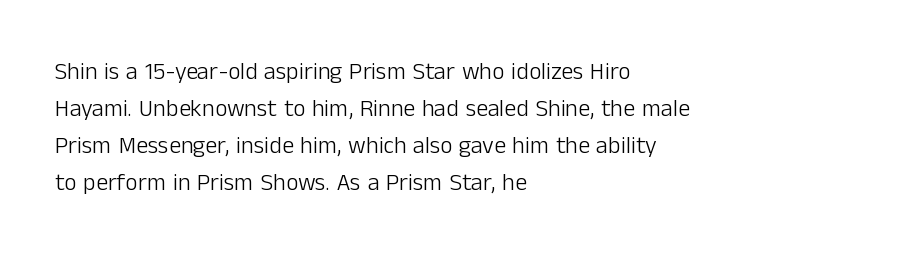
Q: Is the text bold? A: No.
Q: Is the text italic (slanted)? A: No, it is upright.
Q: Is the text underlined? A: No.
Q: How is the paragraph aligned? A: Left-aligned.
Q: Is the spacing between letters normal or unusually wide? A: Normal.
Q: Is the spacing between lines tight, normal or loose? A: Normal.
